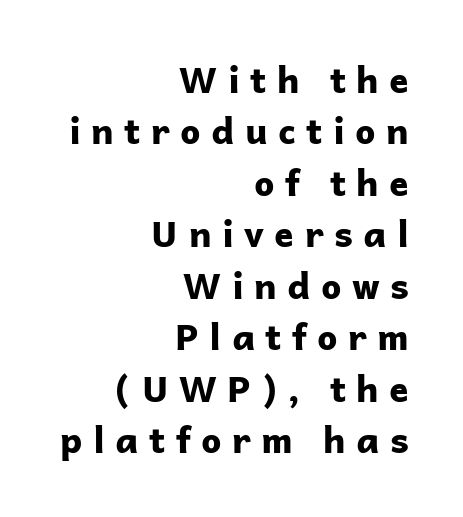
The image shows 36 px bold sans-serif type, upright; set right-aligned, normal line spacing (1.43x), unusually wide letter spacing (+0.29 em), not underlined; low stroke contrast and a medium x-height.
